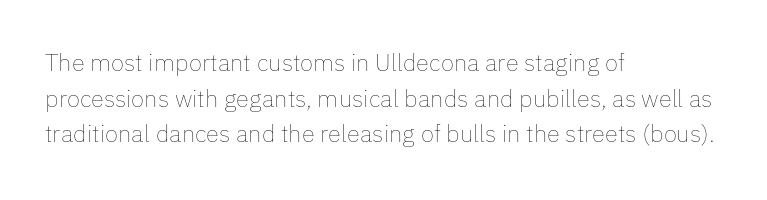
Q: Is the text bold? A: No.
Q: Is the text italic (slanted)? A: No, it is upright.
Q: Is the text underlined? A: No.
Q: How is the paragraph aligned? A: Left-aligned.
Q: Is the spacing between letters normal or unusually wide? A: Normal.
Q: Is the spacing between lines tight, normal or loose? A: Normal.
